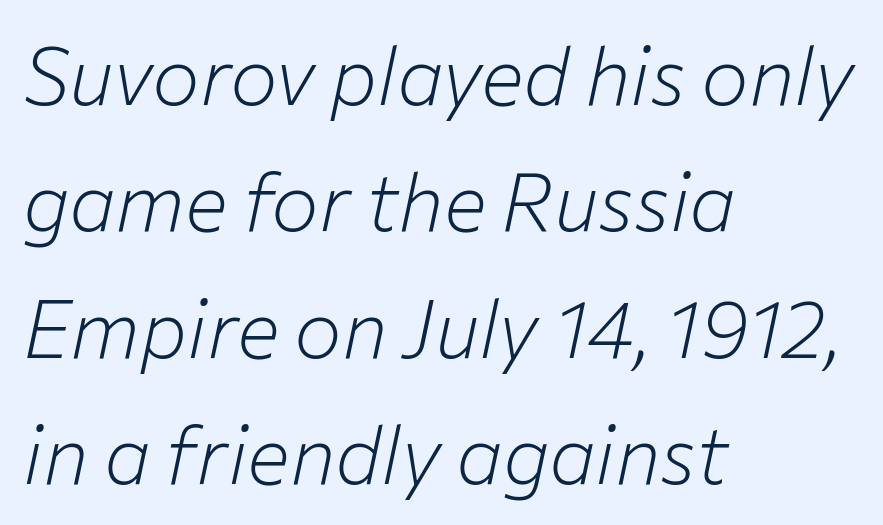
{"italic": "yes", "lean": "right", "slant_degrees": 12, "bold": "no", "weight": "light", "width": "normal", "stroke_contrast": "low", "x_height": "medium", "monospaced": "no", "underline": "no", "align": "left", "line_spacing": "normal", "line_spacing_ratio": 1.58, "letter_spacing": "normal", "letter_spacing_em": 0.0, "glyph_px": 80}
